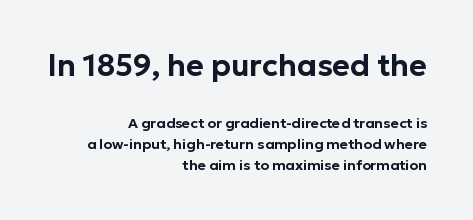
The image shows 30 px sans-serif type, upright; set right-aligned, normal line spacing (1.48x), normal letter spacing, not underlined; the first (top) block is 2.14x larger; low stroke contrast and a medium x-height.
